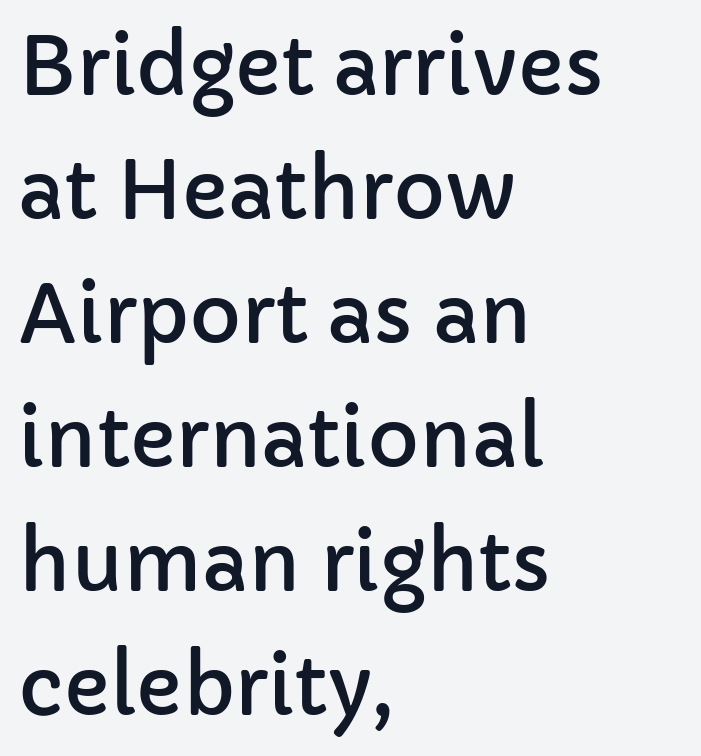
Q: Is the text italic (slanted)? A: No, it is upright.
Q: Is the typeface a serif or a sans-serif typeface? A: Sans-serif.
Q: Is the text underlined? A: No.
Q: How is the paragraph aligned? A: Left-aligned.
Q: Is the spacing between letters normal or unusually wide? A: Normal.
Q: Is the spacing between lines tight, normal or loose? A: Normal.
Q: Width (condensed, normal, or wide)? A: Normal.
Q: Stroke contrast? A: Low.
Q: x-height? A: Medium.
Q: Monospaced? A: No.
